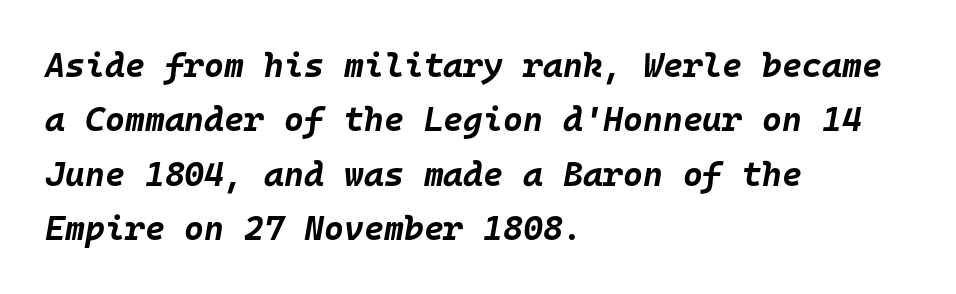
Note the uniform advance width — an 'i' takes as much space as an 'm'. Notice how descenders clear the ascenders below comfortably — that's standard leading. Caption: bold face, heavy strokes. Honestly, the letter spacing is just normal — you wouldn't notice it.
